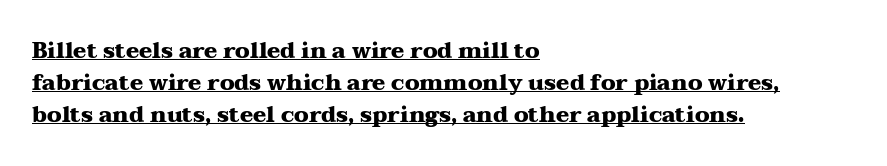
{"italic": "no", "bold": "yes", "underline": "yes", "align": "left", "line_spacing": "normal", "line_spacing_ratio": 1.45, "letter_spacing": "normal", "letter_spacing_em": 0.0, "glyph_px": 22}
